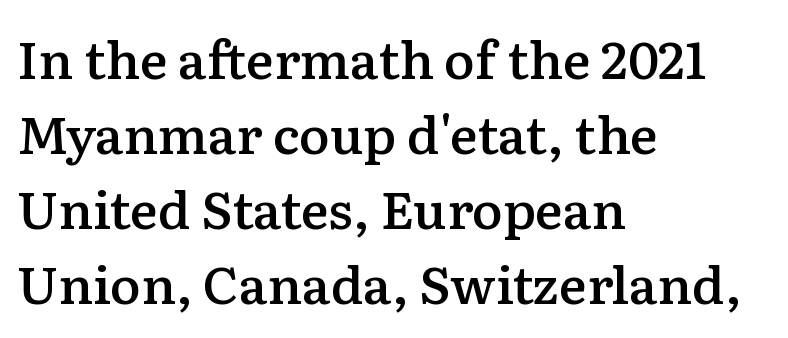
The image shows 52 px semibold serif type, upright; set left-aligned, normal line spacing (1.44x), normal letter spacing, not underlined; low stroke contrast and a medium x-height.
